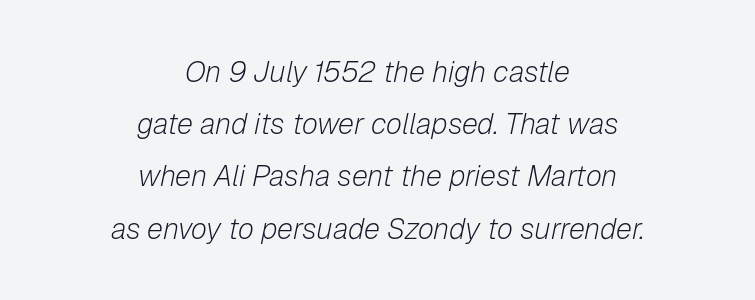
Posture: slanted. Standard letterfit; no display-style spreading of the glyphs. You could not count columns in this text — the font is proportionally spaced. The face looks like a standard text weight, possibly lighter. Typeset on center — no edge is straight. The specimen omits any rule beneath the text block's lines.
